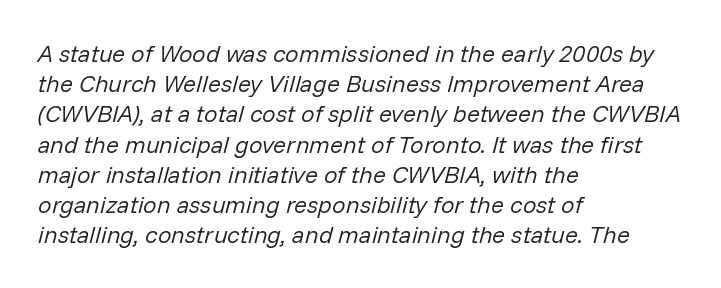
{"italic": "yes", "lean": "right", "slant_degrees": 14, "bold": "no", "underline": "no", "align": "left", "line_spacing": "normal", "line_spacing_ratio": 1.26, "letter_spacing": "normal", "letter_spacing_em": 0.0, "glyph_px": 24}
